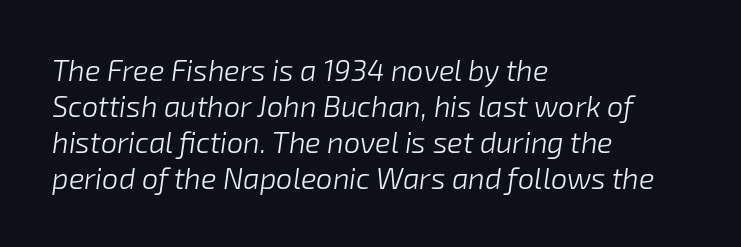
{"italic": "yes", "lean": "right", "slant_degrees": 8, "bold": "no", "weight": "light", "width": "normal", "stroke_contrast": "low", "x_height": "medium", "monospaced": "no", "underline": "no", "align": "left", "line_spacing_ratio": 1.24, "letter_spacing": "normal", "letter_spacing_em": 0.0, "glyph_px": 29}
